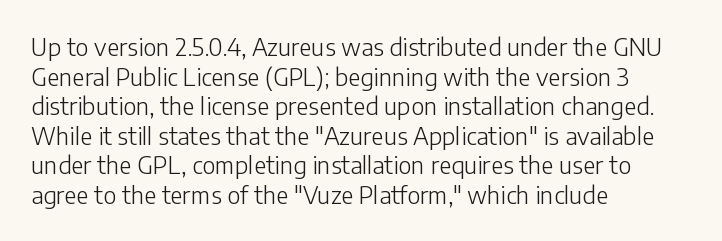
Q: Is the text bold? A: No.
Q: Is the text italic (slanted)? A: No, it is upright.
Q: Is the text underlined? A: No.
Q: How is the paragraph aligned? A: Left-aligned.
Q: Is the spacing between letters normal or unusually wide? A: Normal.
